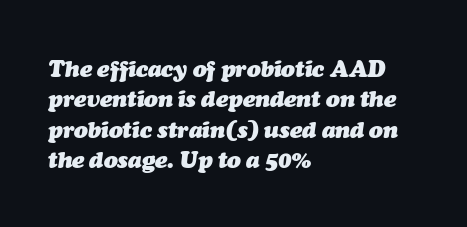
Q: Is the text bold? A: Yes.
Q: Is the text italic (slanted)? A: Yes, it leans right by about 7 degrees.
Q: Is the text underlined? A: No.
Q: How is the paragraph aligned? A: Left-aligned.
Q: Is the spacing between letters normal or unusually wide? A: Normal.
Q: Is the spacing between lines tight, normal or loose? A: Normal.
